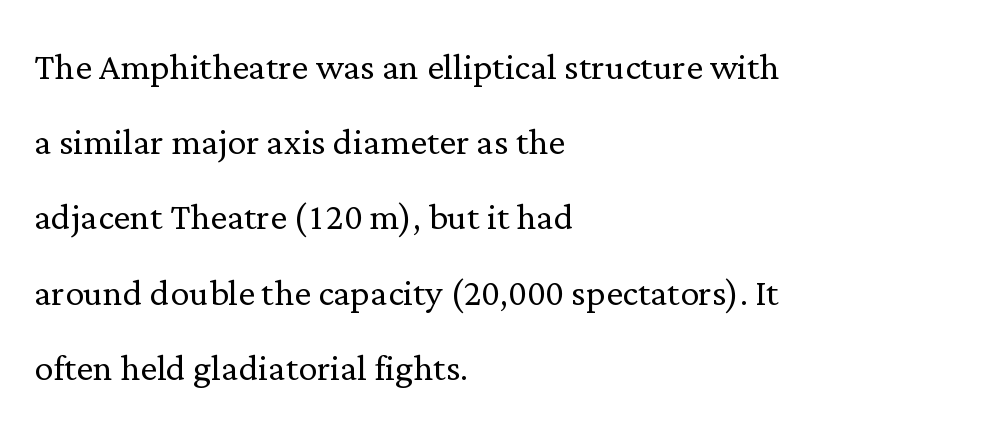
{"serif": "yes", "italic": "no", "bold": "no", "weight": "light", "width": "normal", "stroke_contrast": "low", "x_height": "medium", "monospaced": "no", "underline": "no", "align": "left", "line_spacing": "normal", "line_spacing_ratio": 1.6, "letter_spacing": "normal", "letter_spacing_em": 0.0, "glyph_px": 47}
